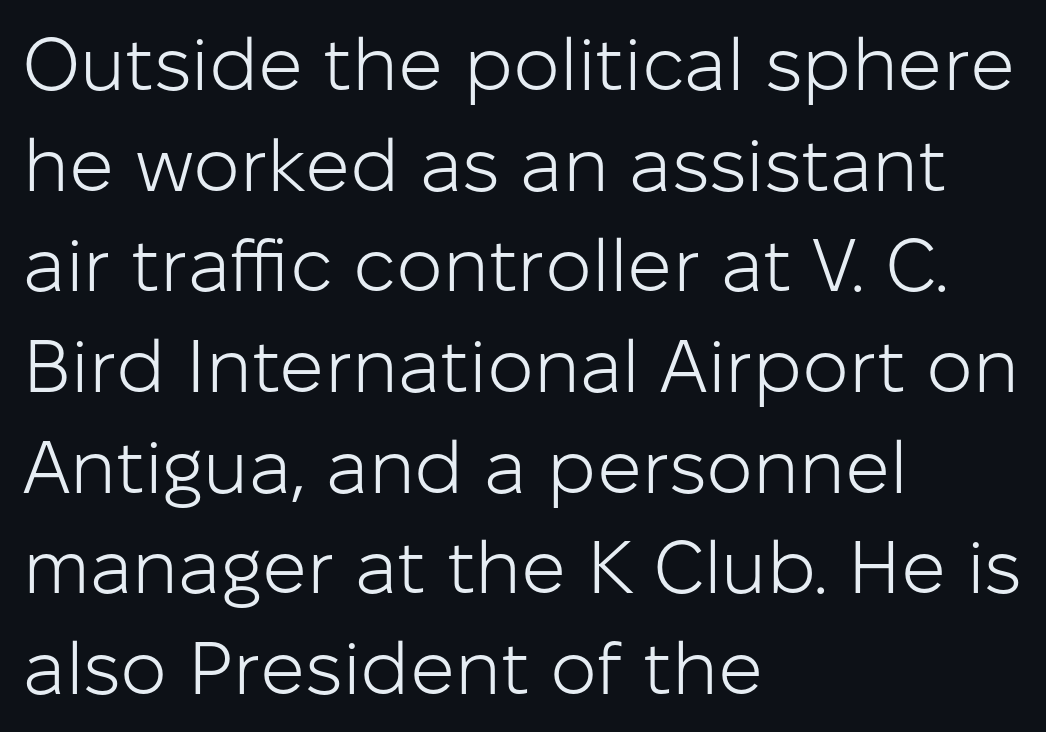
Q: Is the text bold? A: No.
Q: Is the text italic (slanted)? A: No, it is upright.
Q: Is the typeface a serif or a sans-serif typeface? A: Sans-serif.
Q: Is the text underlined? A: No.
Q: How is the paragraph aligned? A: Left-aligned.
Q: Is the spacing between letters normal or unusually wide? A: Normal.
Q: Is the spacing between lines tight, normal or loose? A: Normal.
Q: Width (condensed, normal, or wide)? A: Normal.
Q: Stroke contrast? A: Low.
Q: x-height? A: Medium.
Q: Monospaced? A: No.
